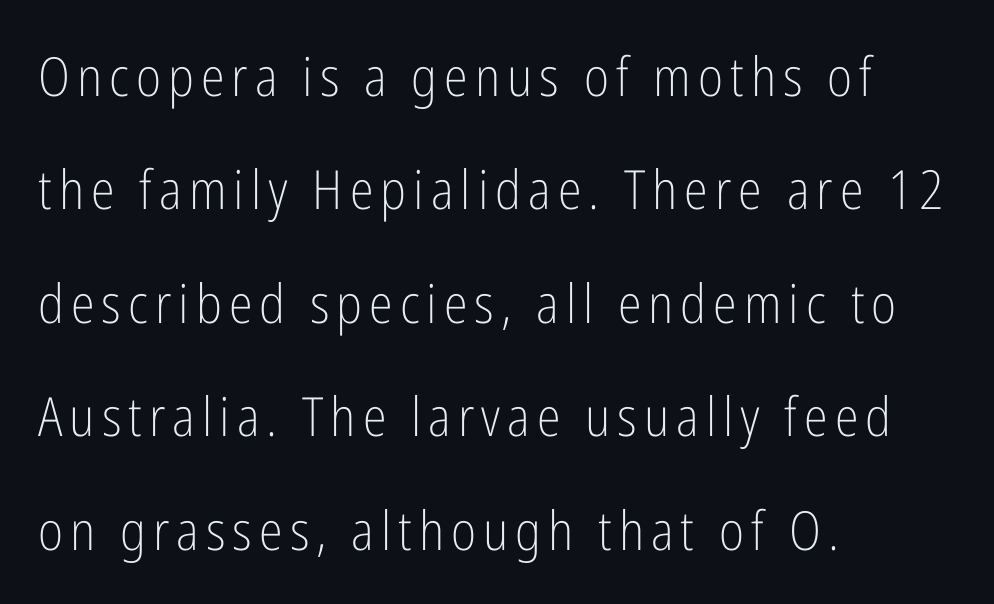
Q: Is the text bold? A: No.
Q: Is the text italic (slanted)? A: No, it is upright.
Q: Is the typeface a serif or a sans-serif typeface? A: Sans-serif.
Q: Is the text underlined? A: No.
Q: How is the paragraph aligned? A: Left-aligned.
Q: Is the spacing between lines tight, normal or loose? A: Loose.
Q: Width (condensed, normal, or wide)? A: Condensed.
Q: Stroke contrast? A: Low.
Q: x-height? A: Medium.
Q: Monospaced? A: No.
